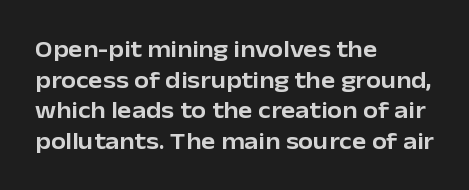
Q: Is the text italic (slanted)? A: No, it is upright.
Q: Is the text underlined? A: No.
Q: How is the paragraph aligned? A: Left-aligned.
Q: Is the spacing between letters normal or unusually wide? A: Normal.
Q: Is the spacing between lines tight, normal or loose? A: Normal.
